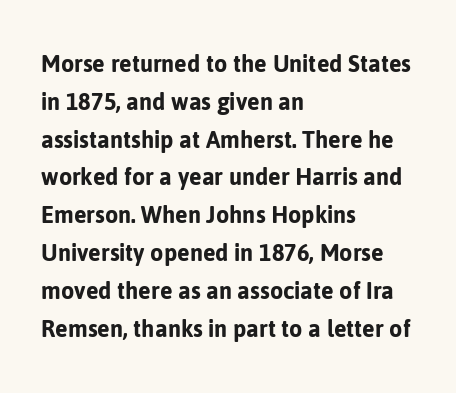
The image shows 27 px text type, upright; set left-aligned, normal line spacing (1.4x), normal letter spacing, not underlined.
